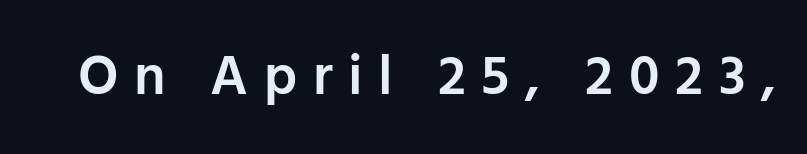
Beneath every word, the page is bare. Looks like regular typesetting: each glyph gets only the width it needs. The tracking jumps out immediately: characters are airy and widely separated. The glyphs in this specimen are sans serif. Typesetter's note: demi weight, one step under bold.
